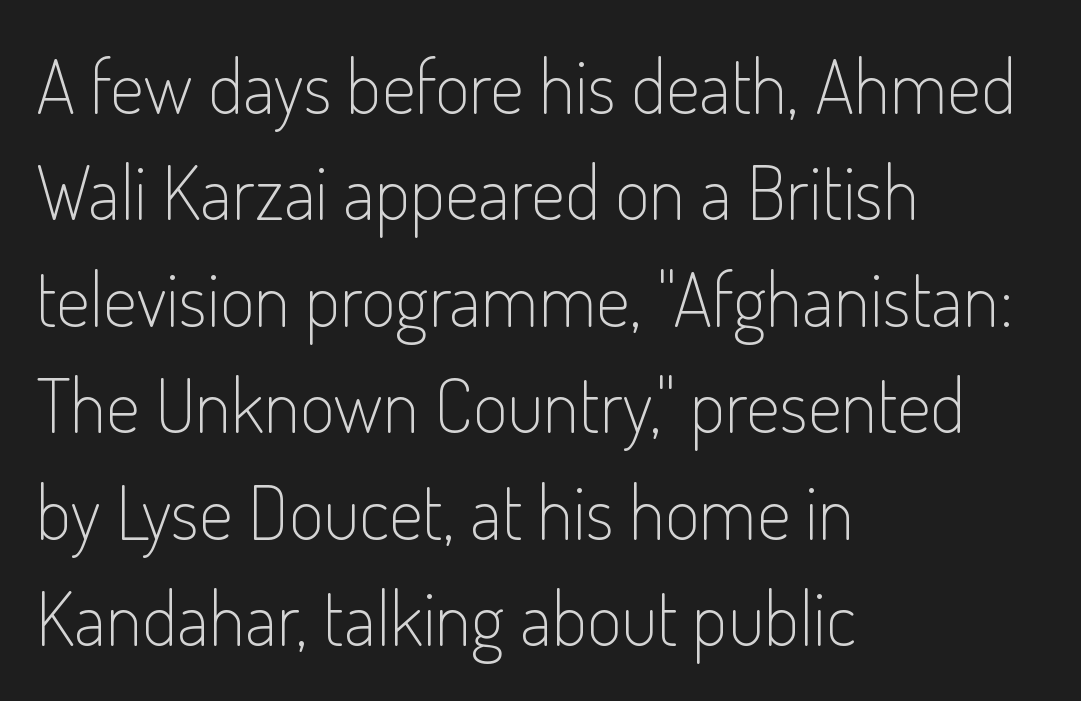
The letters stand straight up with perfectly vertical stems. Nope, no serifs anywhere on these letters. The foot of each line stays bare and open. A typesetter would call this zero additional tracking. A classic flush-left, rag-right setting is used for this passage. A typesetter would call this proportional, since set widths differ per character.
